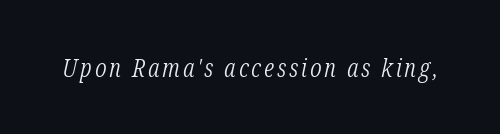
{"italic": "yes", "lean": "right", "slant_degrees": 12, "bold": "no", "underline": "no", "glyph_px": 26}
